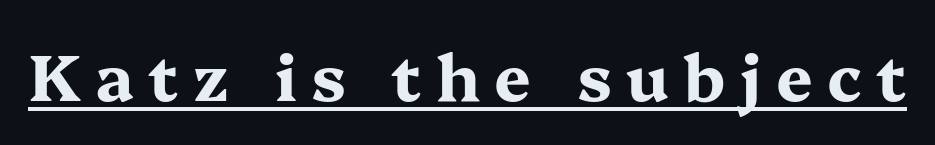
The sample has been set heavy, in full bold. This sample carries an underscore along the baseline area. The letters advance in unequal steps, a hallmark of proportional type. The face used here is seriffed, in the tradition of book romans. Every character sits straight up, as roman type does.
